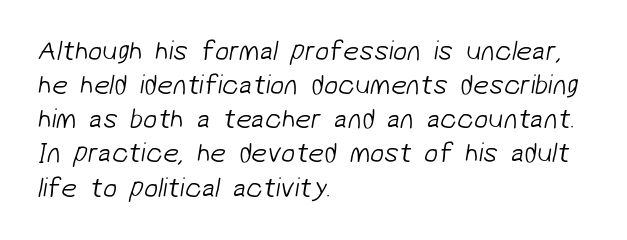
{"serif": "no", "bold": "no", "weight": "light", "width": "normal", "stroke_contrast": "low", "x_height": "medium", "monospaced": "no", "underline": "no", "align": "left", "line_spacing_ratio": 1.22, "letter_spacing": "normal", "letter_spacing_em": 0.0, "glyph_px": 28}
